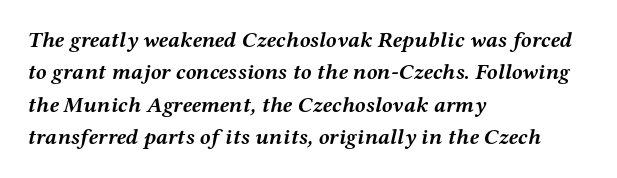
Q: Is the text bold? A: Yes.
Q: Is the text italic (slanted)? A: Yes, it leans right by about 12 degrees.
Q: Is the text underlined? A: No.
Q: How is the paragraph aligned? A: Left-aligned.
Q: Is the spacing between letters normal or unusually wide? A: Normal.
Q: Is the spacing between lines tight, normal or loose? A: Normal.
